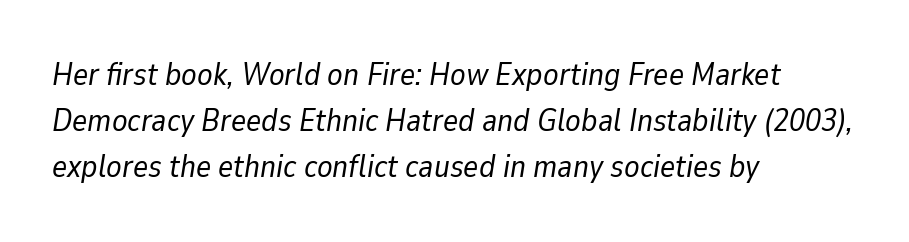
Compared with typical body copy, the letter spacing here is the same. You could not count columns in this text — the font is proportionally spaced. The axis of the letterforms is tilted away from vertical. Reading down the block, your eye returns to a fixed left position each line.
